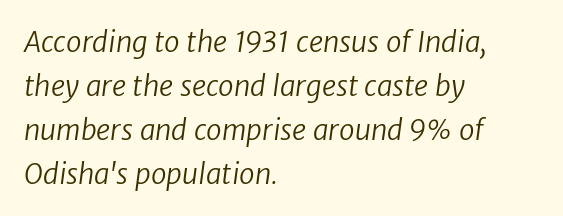
The image shows 28 px regular-weight sans-serif type; set left-aligned, normal line spacing (1.57x), normal letter spacing, not underlined; low stroke contrast and a medium x-height.
